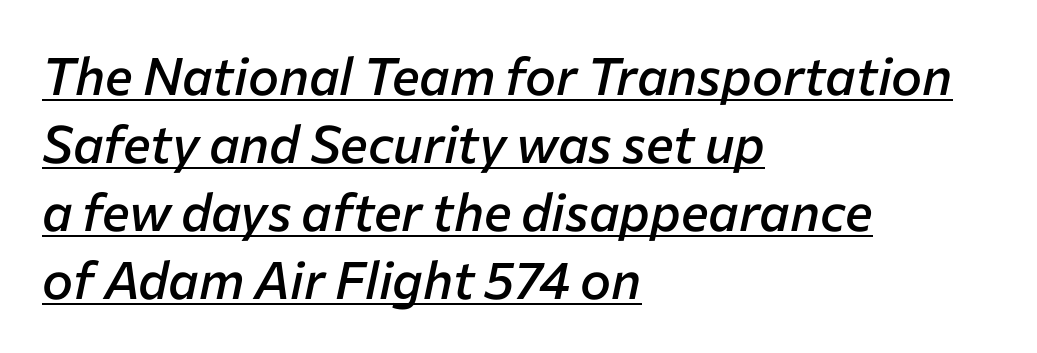
The letters are semibold — heavier than regular but short of a full bold. The rendering uses the underline text-decoration. Line spacing here is normal. Each letter keeps its own natural width here, so spacing adapts to shape. This rendering uses left alignment, leaving the right contour irregular.
